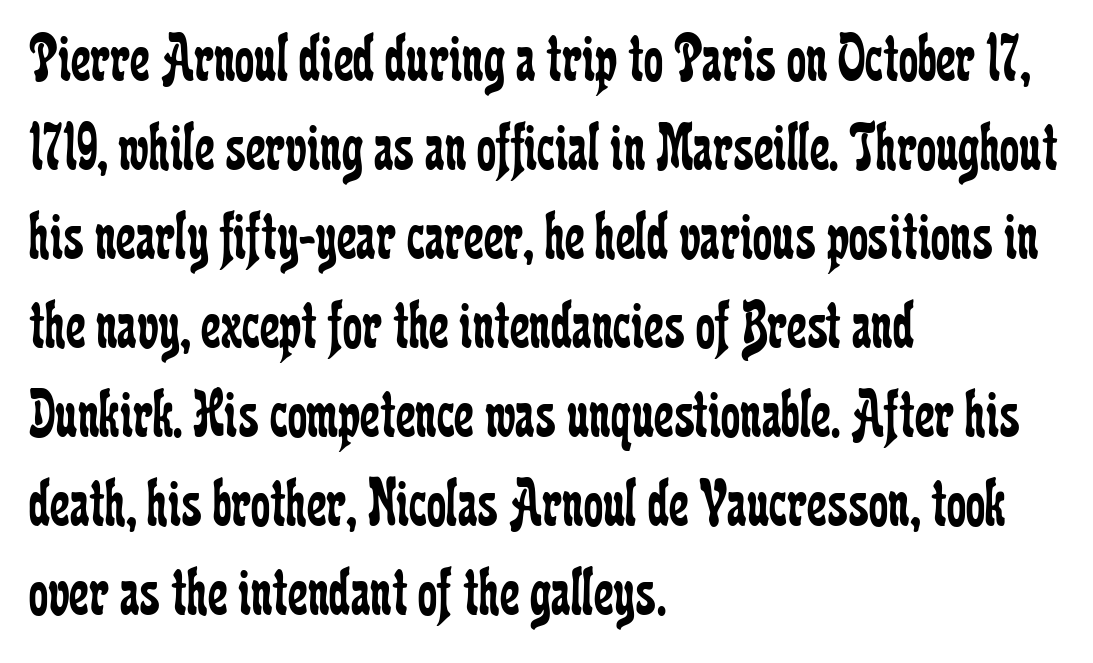
The image shows 69 px regular-weight, condensed serif type, upright; set left-aligned, normal line spacing (1.29x), normal letter spacing, not underlined; low stroke contrast and a medium x-height.
